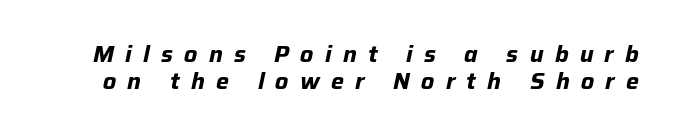
Q: Is the text bold? A: Yes.
Q: Is the text italic (slanted)? A: Yes, it leans right by about 12 degrees.
Q: Is the text underlined? A: No.
Q: Is the spacing between letters normal or unusually wide? A: Unusually wide.
